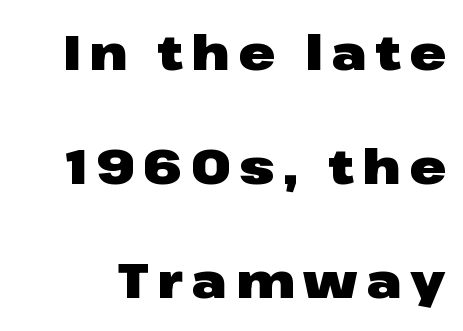
A typesetter would mark this as roman, not italic. Reading down the column, the eye jumps a long way to each next line. A dark, heavy texture on the line: the type is bold. Grotesque or geometric, the face here clearly has no serifs.
